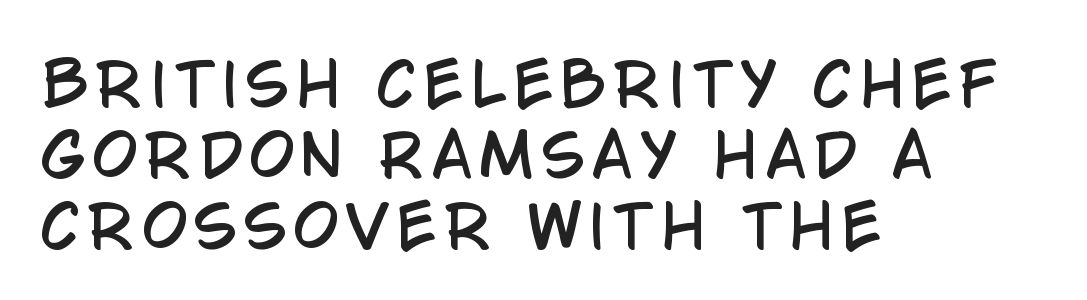
The image shows 58 px condensed sans-serif type, upright; set left-aligned, line spacing 1.22x, not underlined; low stroke contrast and a large x-height.
